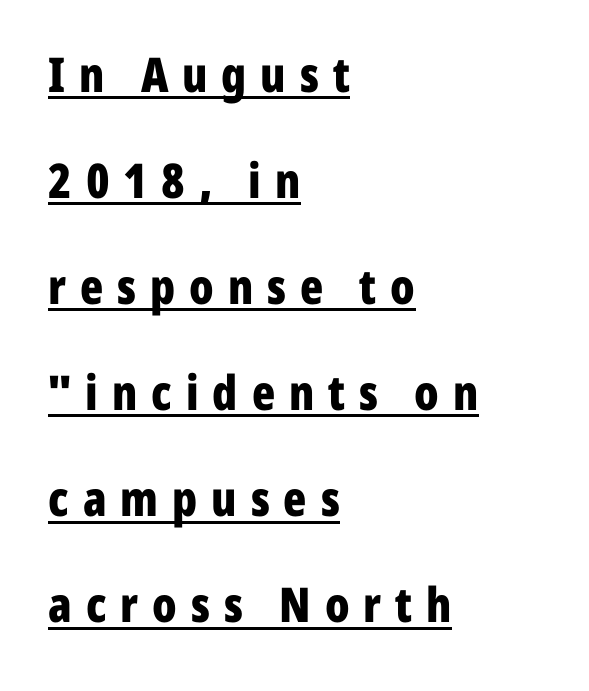
{"serif": "no", "italic": "no", "bold": "yes", "weight": "bold", "width": "condensed", "stroke_contrast": "low", "x_height": "medium", "monospaced": "no", "underline": "yes", "align": "left", "line_spacing": "loose", "line_spacing_ratio": 2.21, "letter_spacing": "wide", "letter_spacing_em": 0.29, "glyph_px": 48}
